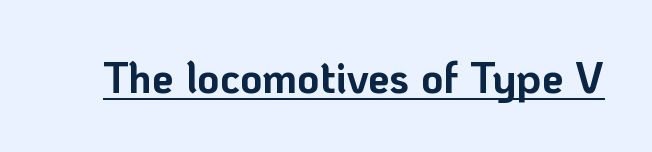
Q: Is the text bold? A: Yes.
Q: Is the text italic (slanted)? A: No, it is upright.
Q: Is the typeface a serif or a sans-serif typeface? A: Sans-serif.
Q: Is the text underlined? A: Yes.
Q: Is the spacing between letters normal or unusually wide? A: Normal.
Q: Width (condensed, normal, or wide)? A: Normal.
Q: Stroke contrast? A: Low.
Q: x-height? A: Medium.
Q: Monospaced? A: No.
